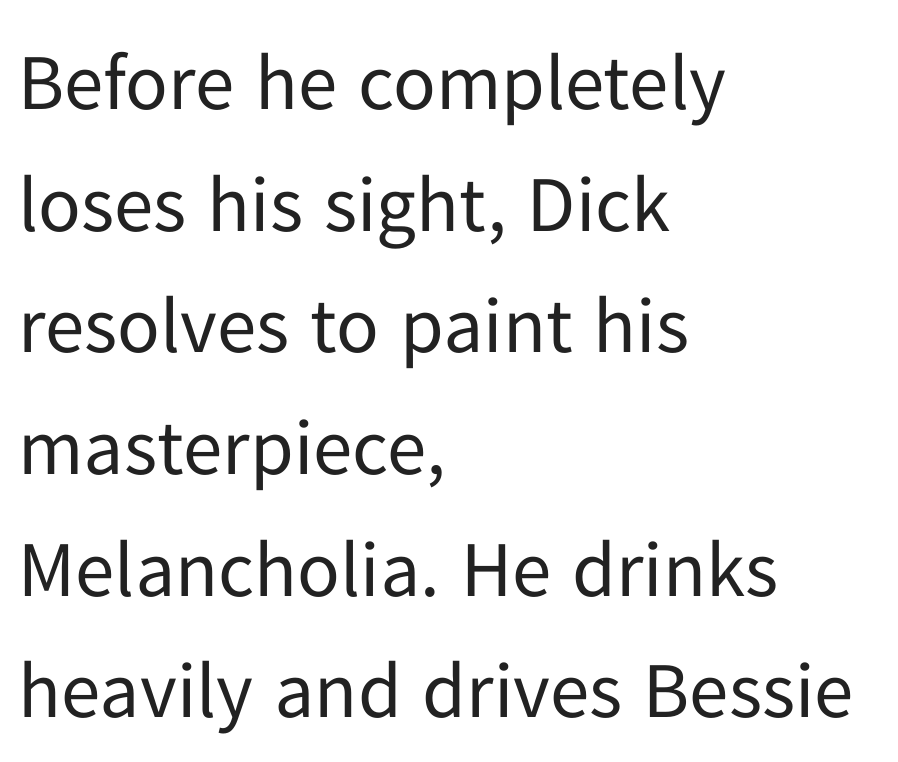
Q: Is the text bold? A: No.
Q: Is the text italic (slanted)? A: No, it is upright.
Q: Is the typeface a serif or a sans-serif typeface? A: Sans-serif.
Q: Is the text underlined? A: No.
Q: How is the paragraph aligned? A: Left-aligned.
Q: Is the spacing between letters normal or unusually wide? A: Normal.
Q: Is the spacing between lines tight, normal or loose? A: Normal.
Q: Width (condensed, normal, or wide)? A: Normal.
Q: Stroke contrast? A: Low.
Q: x-height? A: Medium.
Q: Monospaced? A: No.
